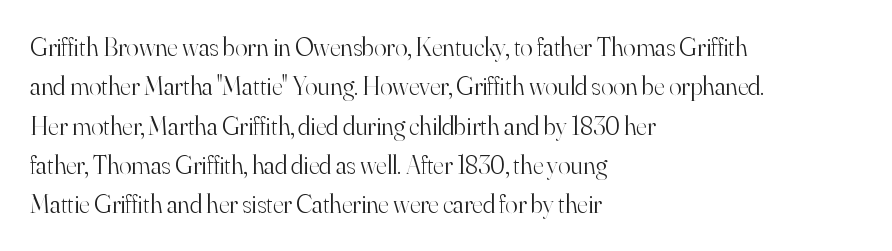
Q: Is the text bold? A: No.
Q: Is the text italic (slanted)? A: No, it is upright.
Q: Is the text underlined? A: No.
Q: How is the paragraph aligned? A: Left-aligned.
Q: Is the spacing between letters normal or unusually wide? A: Normal.
Q: Is the spacing between lines tight, normal or loose? A: Normal.
